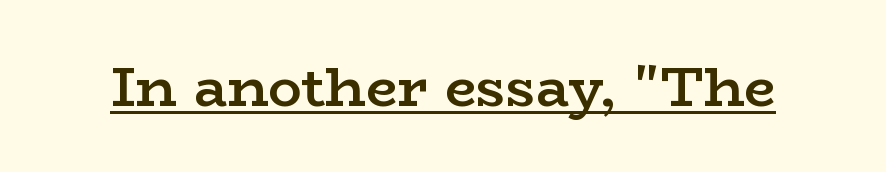
The image shows 56 px semibold, wide serif type, upright; set normal letter spacing, underlined; low stroke contrast and a medium x-height.
